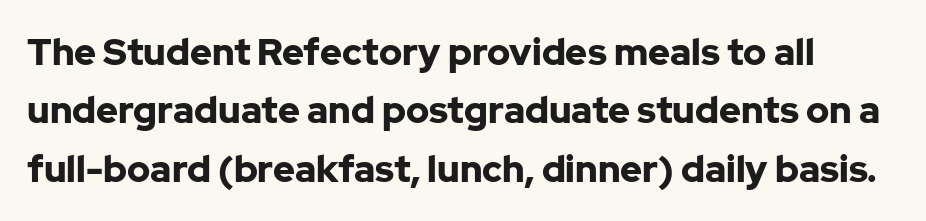
The image shows 37 px bold sans-serif type, upright; set normal line spacing (1.58x), normal letter spacing, not underlined; low stroke contrast and a medium x-height.
